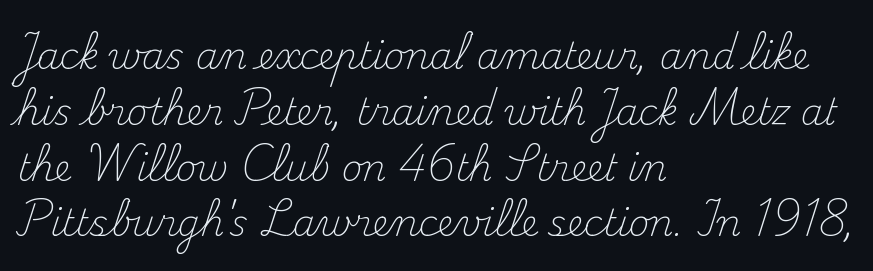
Descenders are the only things crossing below the line. If you measured baseline to baseline, you'd find a middling distance. Spacing verdict: proportional, widths tailored to each character. The passage shown is not bold in any degree.
